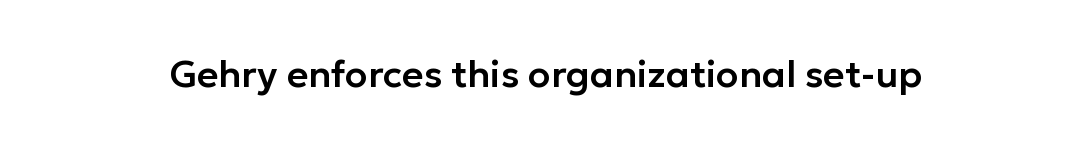
Q: Is the text italic (slanted)? A: No, it is upright.
Q: Is the typeface a serif or a sans-serif typeface? A: Sans-serif.
Q: Is the text underlined? A: No.
Q: Is the spacing between letters normal or unusually wide? A: Normal.
Q: Width (condensed, normal, or wide)? A: Normal.
Q: Stroke contrast? A: Low.
Q: x-height? A: Medium.
Q: Monospaced? A: No.
